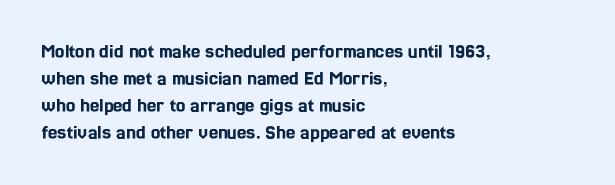
{"italic": "no", "underline": "no", "align": "left", "line_spacing": "normal", "line_spacing_ratio": 1.28, "letter_spacing": "normal", "letter_spacing_em": 0.0, "glyph_px": 21}
